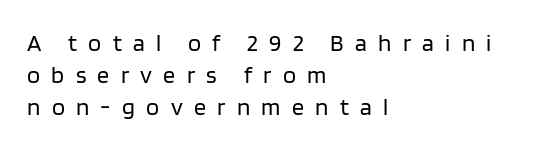
{"italic": "no", "bold": "no", "underline": "no", "align": "left", "line_spacing": "normal", "line_spacing_ratio": 1.34, "letter_spacing": "wide", "letter_spacing_em": 0.47, "glyph_px": 24}
